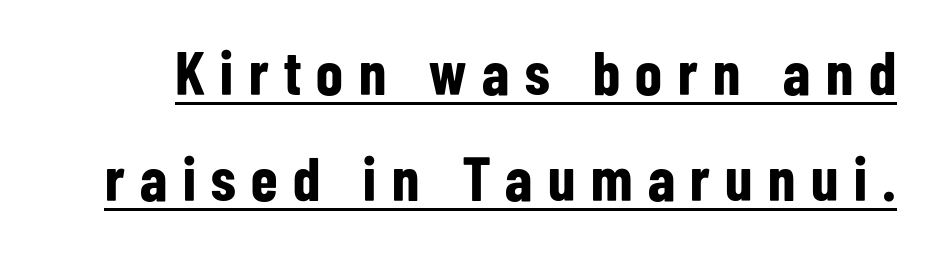
These characters rest on top of a visible drawn line. Students, this is bold: see how much ink each stroke carries. Serif or sans? Sans — the stroke terminals are bare. Think of a printed novel: that variable character pitch is what you see here. Notice how the stems are strictly vertical — no italics here. The letterforms stand isolated, each surrounded by extra space.
